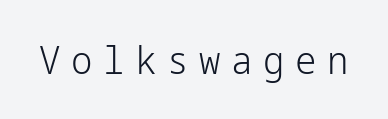
Q: Is the text bold? A: No.
Q: Is the text italic (slanted)? A: No, it is upright.
Q: Is the typeface a serif or a sans-serif typeface? A: Sans-serif.
Q: Is the text underlined? A: No.
Q: Is the spacing between letters normal or unusually wide? A: Unusually wide.
Q: Width (condensed, normal, or wide)? A: Normal.
Q: Stroke contrast? A: Low.
Q: x-height? A: Medium.
